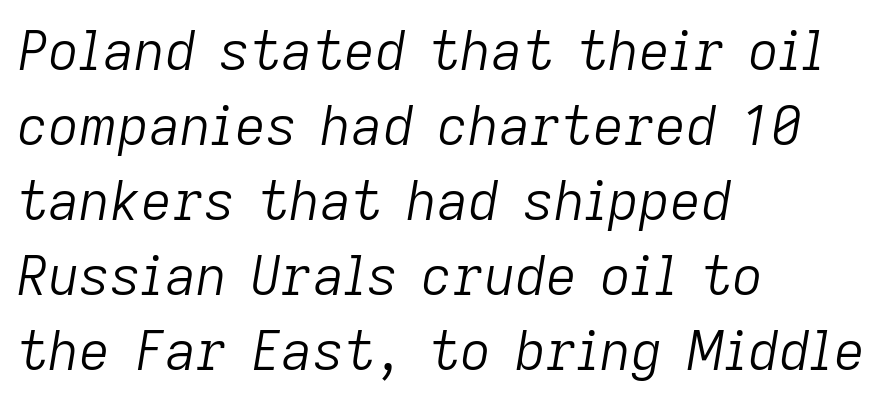
{"italic": "yes", "lean": "right", "slant_degrees": 9, "bold": "no", "weight": "light", "width": "normal", "stroke_contrast": "low", "x_height": "medium", "monospaced": "no", "underline": "no", "align": "left", "line_spacing": "normal", "line_spacing_ratio": 1.39, "letter_spacing": "normal", "letter_spacing_em": 0.0, "glyph_px": 54}
